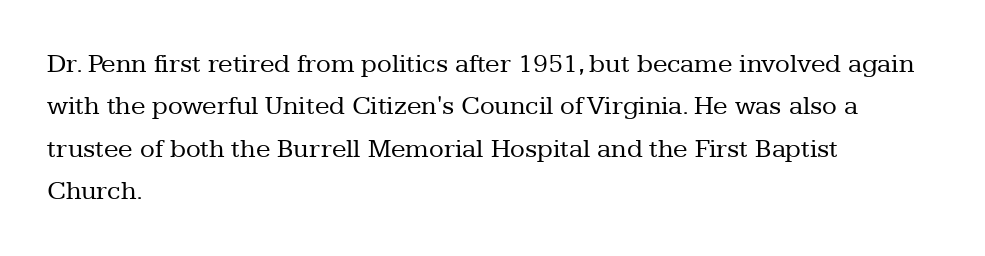
The image shows 27 px text type, upright; set left-aligned, normal line spacing (1.57x), normal letter spacing, not underlined.
